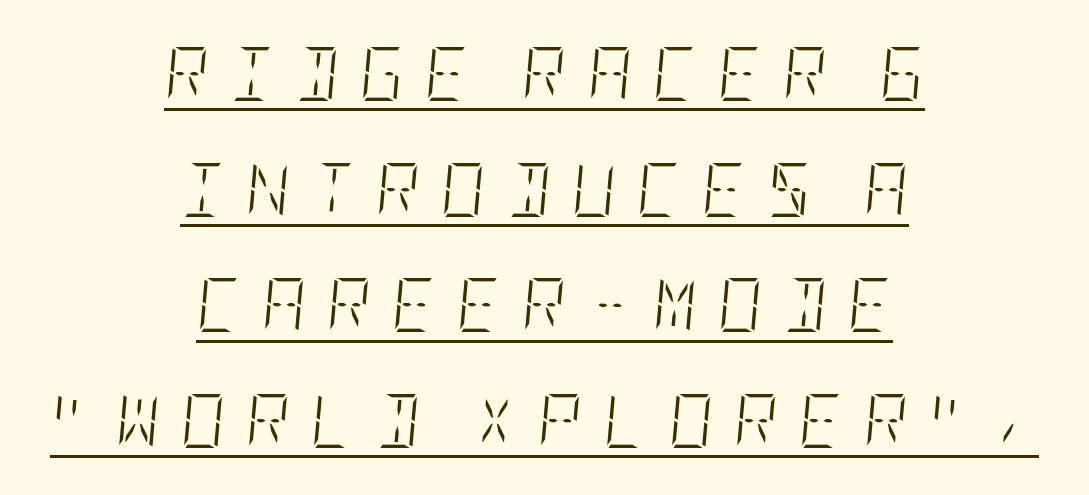
Q: Is the text bold? A: No.
Q: Is the text italic (slanted)? A: Yes, it leans right by about 5 degrees.
Q: Is the text underlined? A: Yes.
Q: How is the paragraph aligned? A: Centered.
Q: Is the spacing between letters normal or unusually wide? A: Unusually wide.
Q: Is the spacing between lines tight, normal or loose? A: Loose.
Q: Width (condensed, normal, or wide)? A: Condensed.
Q: Stroke contrast? A: Low.
Q: x-height? A: Large.
